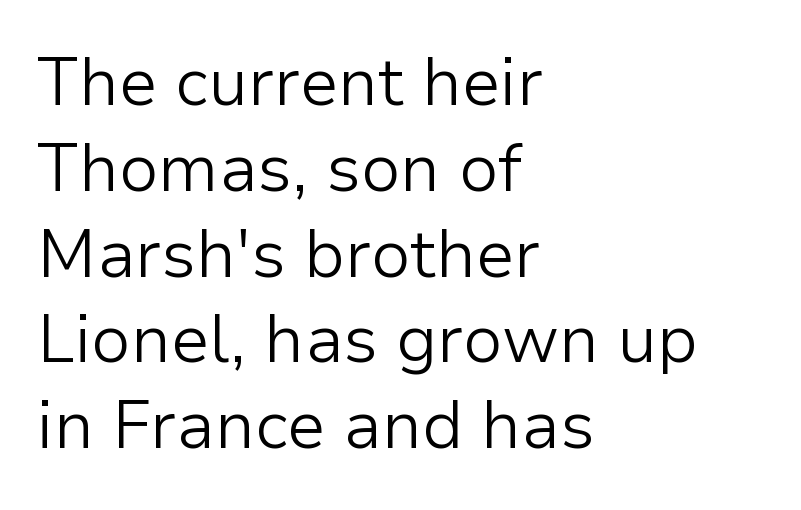
Characters remain perfectly vertical along every line. Interline gaps are of average width in this sample. The rendering uses natural spacing where letterforms have individual widths. This reads as an unemphasized weight, regular at the heaviest.
